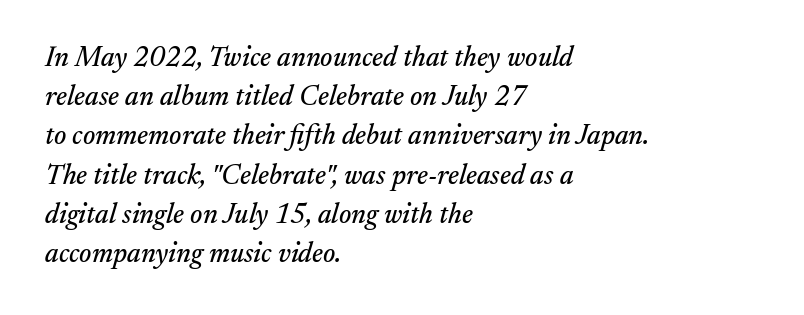
{"serif": "yes", "italic": "yes", "lean": "right", "slant_degrees": 17, "width": "normal", "stroke_contrast": "medium", "x_height": "small", "monospaced": "no", "underline": "no", "align": "left", "line_spacing": "normal", "line_spacing_ratio": 1.4, "letter_spacing": "normal", "letter_spacing_em": 0.0, "glyph_px": 28}
